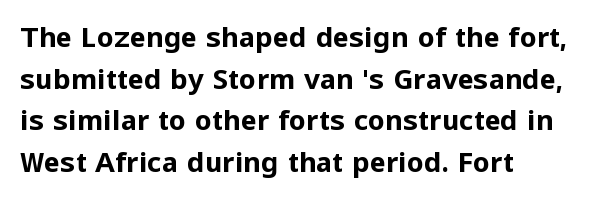
Q: Is the text bold? A: Yes.
Q: Is the text italic (slanted)? A: No, it is upright.
Q: Is the text underlined? A: No.
Q: How is the paragraph aligned? A: Left-aligned.
Q: Is the spacing between letters normal or unusually wide? A: Normal.
Q: Is the spacing between lines tight, normal or loose? A: Normal.
